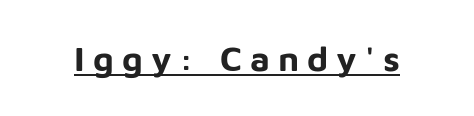
{"serif": "no", "italic": "no", "bold": "yes", "weight": "bold", "width": "normal", "stroke_contrast": "low", "x_height": "medium", "monospaced": "no", "underline": "yes", "letter_spacing": "wide", "letter_spacing_em": 0.23, "glyph_px": 35}
